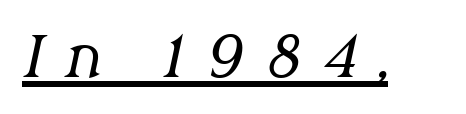
Here the designer chose a conventional face with non-uniform glyph widths. Stroke thickness stays within the range of a standard reading face or lighter. The rendering applies a slant to the glyphs. Short note: letters widely spaced.
